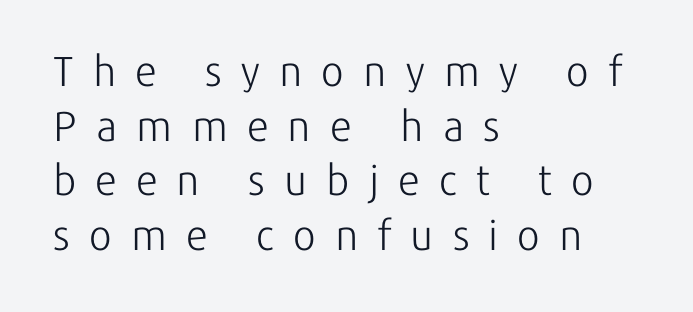
{"serif": "no", "italic": "no", "bold": "no", "weight": "light", "width": "normal", "stroke_contrast": "low", "x_height": "medium", "monospaced": "no", "underline": "no", "align": "left", "line_spacing": "normal", "line_spacing_ratio": 1.3, "letter_spacing": "wide", "letter_spacing_em": 0.46, "glyph_px": 42}
